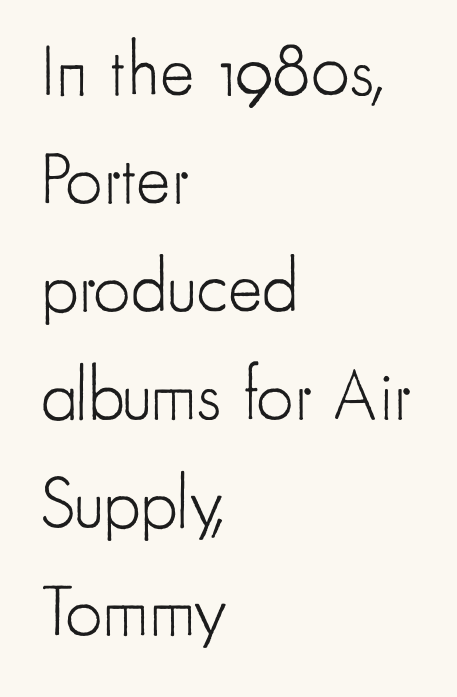
The image shows 73 px light, condensed sans-serif type, upright; set left-aligned, normal line spacing (1.48x), normal letter spacing, not underlined; low stroke contrast and a small x-height.
